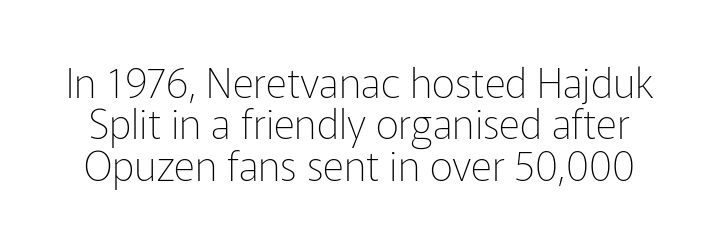
Q: Is the text bold? A: No.
Q: Is the text italic (slanted)? A: No, it is upright.
Q: Is the typeface a serif or a sans-serif typeface? A: Sans-serif.
Q: Is the text underlined? A: No.
Q: Is the spacing between letters normal or unusually wide? A: Normal.
Q: Is the spacing between lines tight, normal or loose? A: Tight.
Q: Width (condensed, normal, or wide)? A: Normal.
Q: Stroke contrast? A: Low.
Q: x-height? A: Medium.
Q: Monospaced? A: No.
